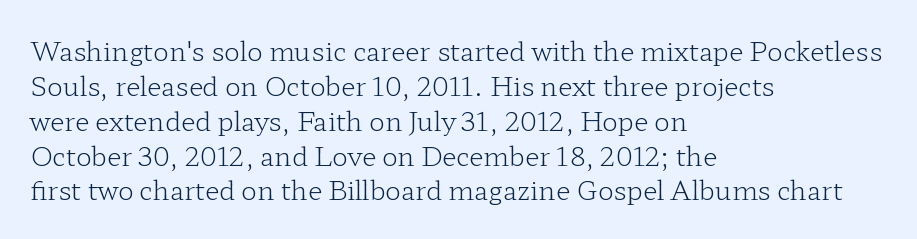
{"italic": "no", "bold": "no", "underline": "no", "align": "left", "line_spacing": "normal", "line_spacing_ratio": 1.34, "letter_spacing": "normal", "letter_spacing_em": 0.0, "glyph_px": 26}
